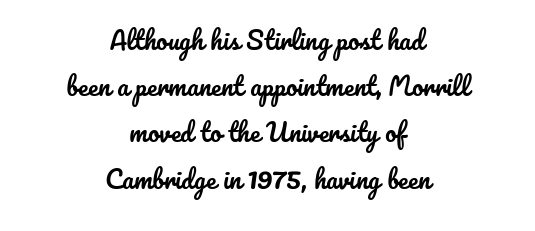
Q: Is the text italic (slanted)? A: Yes.
Q: Is the text underlined? A: No.
Q: How is the paragraph aligned? A: Centered.
Q: Is the spacing between letters normal or unusually wide? A: Normal.
